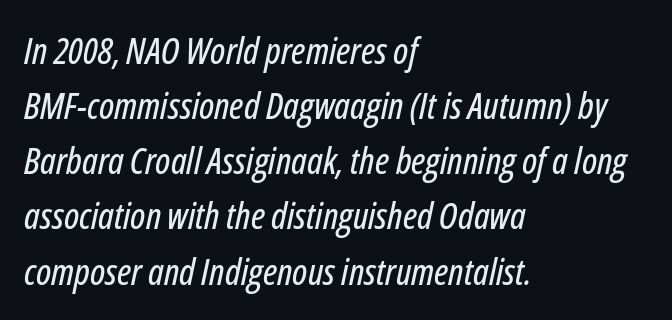
Is there much room between lines? A standard amount, neither cramped nor airy. The zone under the glyphs is completely vacant. Glyph-to-glyph distance matches everyday printed text. A classic flush-left, rag-right setting is used for this passage. Spacing verdict: proportional, widths tailored to each character.
